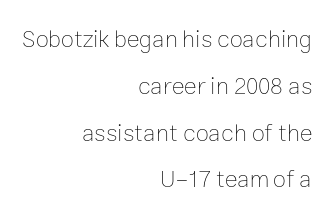
The letters look calm and open, with moderate or lighter stems. Horizontally, the lines are justified to the trailing edge only. Every stem runs plumb, perpendicular to the baseline. Horizontal bands of white between lines are thick stripes. Bare-footed words on every line. No extra tracking has been applied to these lines.
